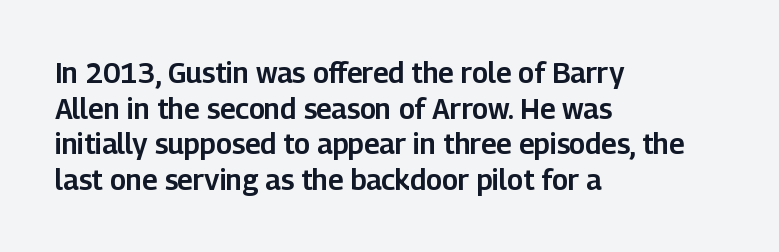
Q: Is the text italic (slanted)? A: No, it is upright.
Q: Is the typeface a serif or a sans-serif typeface? A: Sans-serif.
Q: Is the text underlined? A: No.
Q: How is the paragraph aligned? A: Left-aligned.
Q: Is the spacing between letters normal or unusually wide? A: Normal.
Q: Is the spacing between lines tight, normal or loose? A: Normal.
Q: Width (condensed, normal, or wide)? A: Normal.
Q: Stroke contrast? A: Low.
Q: x-height? A: Medium.
Q: Monospaced? A: No.
